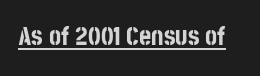
Q: Is the text bold? A: Yes.
Q: Is the text italic (slanted)? A: No, it is upright.
Q: Is the text underlined? A: Yes.
Q: Is the spacing between letters normal or unusually wide? A: Normal.
